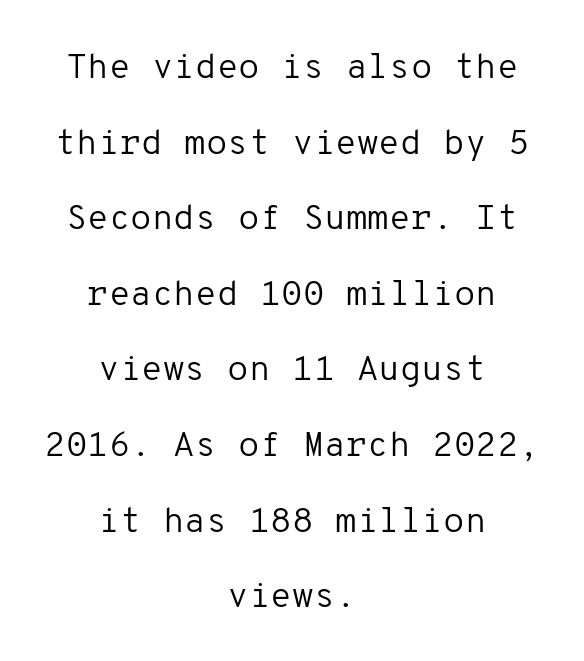
What kind of face is this? One without serifs — a sans. The compositor balanced each line on the midline. Note the uniform advance width — an 'i' takes as much space as an 'm'. Underlining? Definitely not there.
